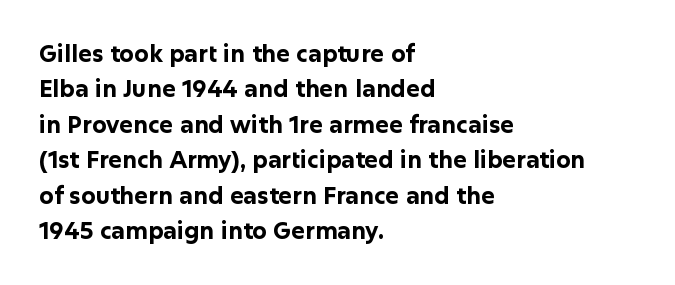
{"italic": "no", "bold": "yes", "underline": "no", "align": "left", "line_spacing": "normal", "line_spacing_ratio": 1.54, "letter_spacing": "normal", "letter_spacing_em": 0.0, "glyph_px": 23}
